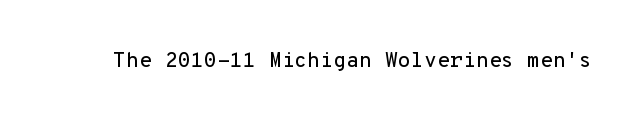
Every character sits straight up, as roman type does. The string is rendered with underlining switched off. Students, note that the glyphs here touch the page at normal intervals.
